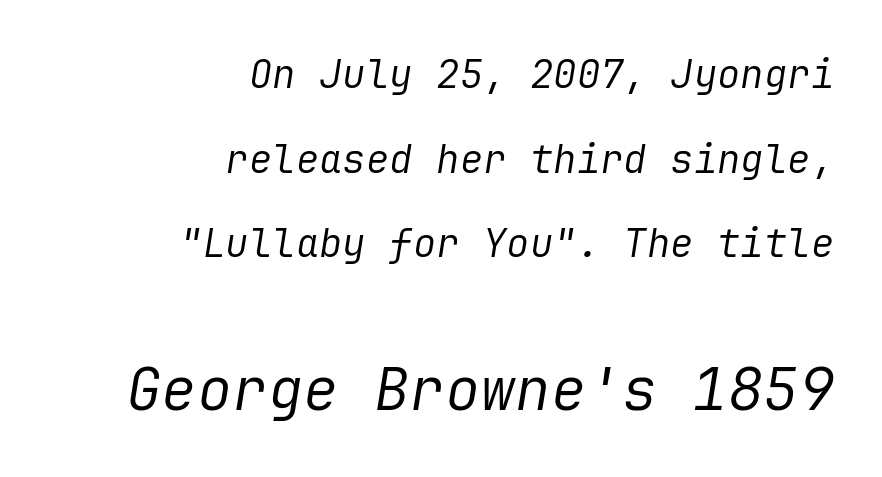
Q: Is the text bold? A: No.
Q: Is the text italic (slanted)? A: Yes, it leans right by about 9 degrees.
Q: Is the text underlined? A: No.
Q: How is the paragraph aligned? A: Right-aligned.
Q: Is the spacing between letters normal or unusually wide? A: Normal.
Q: Is the spacing between lines tight, normal or loose? A: Loose.
Q: Which block of text is set in a larger size, the first (top) or the second (bottom)? A: The second (bottom) one.
Q: Width (condensed, normal, or wide)? A: Normal.
Q: Stroke contrast? A: Low.
Q: x-height? A: Medium.
